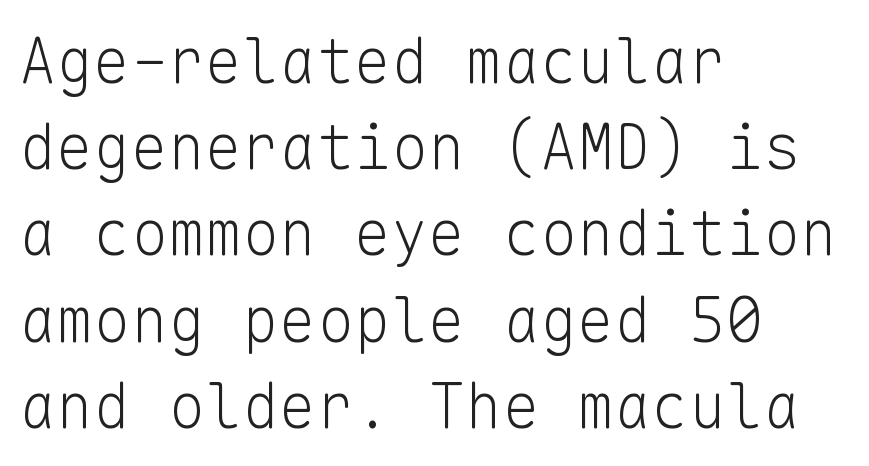
The image shows 62 px light sans-serif type, upright, monospaced; set left-aligned, normal line spacing (1.39x), normal letter spacing, not underlined; low stroke contrast and a medium x-height.
